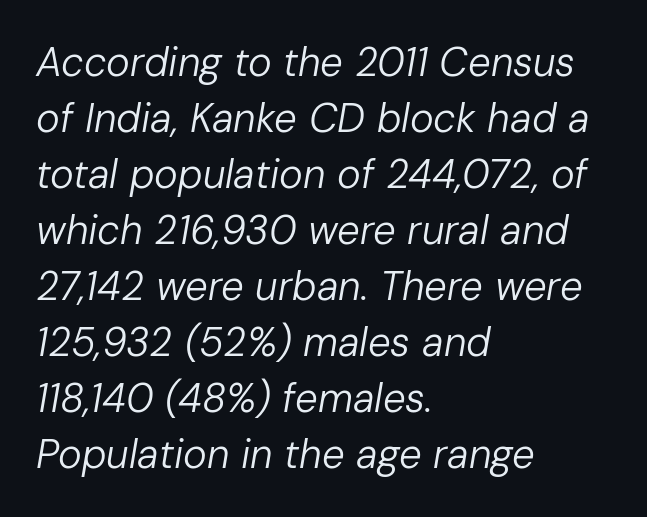
The image shows 40 px regular-weight type, italic (leaning right); set left-aligned, normal line spacing (1.4x), normal letter spacing, not underlined; low stroke contrast and a medium x-height.
